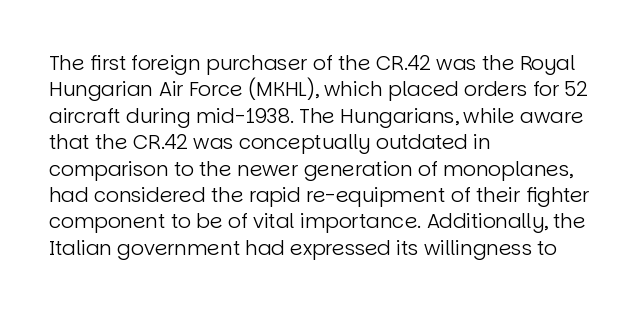
Q: Is the text bold? A: No.
Q: Is the text italic (slanted)? A: No, it is upright.
Q: Is the text underlined? A: No.
Q: How is the paragraph aligned? A: Left-aligned.
Q: Is the spacing between letters normal or unusually wide? A: Normal.
Q: Is the spacing between lines tight, normal or loose? A: Normal.
